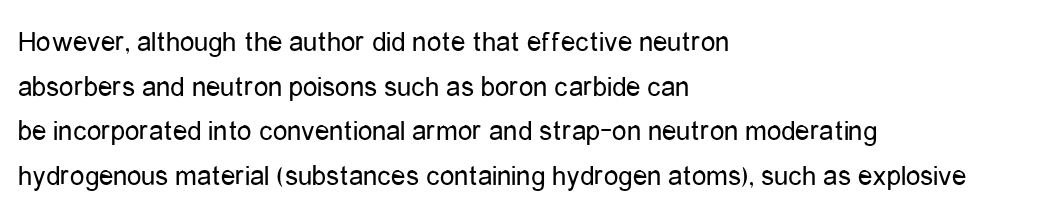
{"serif": "no", "italic": "no", "bold": "no", "weight": "regular", "width": "condensed", "stroke_contrast": "low", "x_height": "medium", "monospaced": "no", "underline": "no", "align": "left", "line_spacing": "normal", "line_spacing_ratio": 1.54, "letter_spacing": "normal", "letter_spacing_em": 0.0, "glyph_px": 29}
